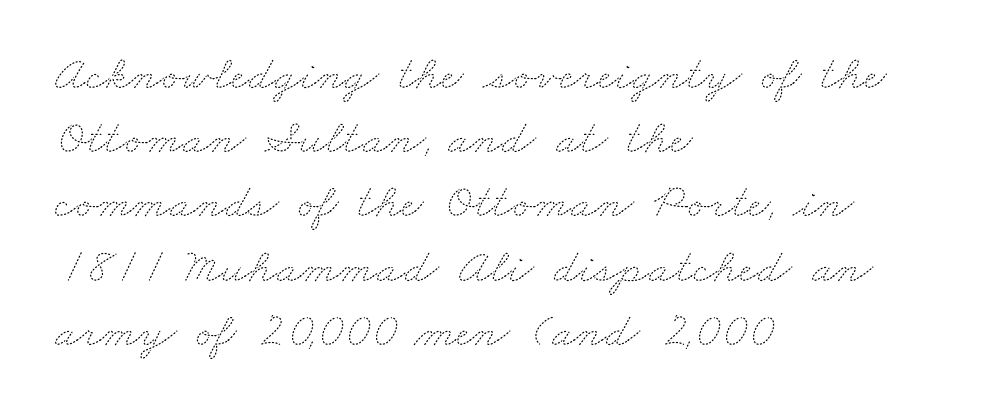
{"bold": "no", "weight": "thin", "width": "wide", "stroke_contrast": "medium", "x_height": "small", "monospaced": "no", "underline": "no", "align": "left", "line_spacing": "normal", "line_spacing_ratio": 1.31, "letter_spacing": "normal", "letter_spacing_em": 0.0, "glyph_px": 49}
